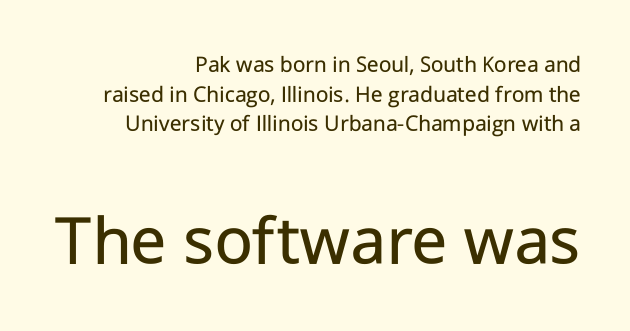
Typesetter's note — lower block bumped up in size, upper block left smaller. All the whitespace from short lines collects on the left. This sample uses a sans-serif face. A typesetter would call this zero additional tracking. Just letters on the line, the space beneath them empty. No chunkiness to these letters — they're not bold.
